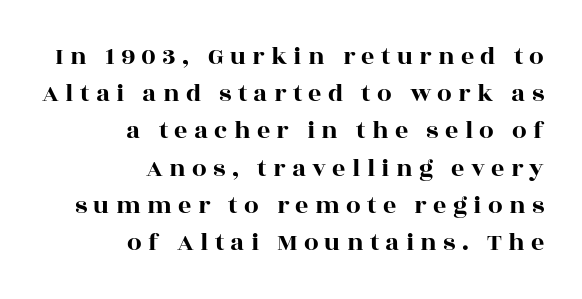
Q: Is the text italic (slanted)? A: No, it is upright.
Q: Is the text underlined? A: No.
Q: How is the paragraph aligned? A: Right-aligned.
Q: Is the spacing between letters normal or unusually wide? A: Unusually wide.
Q: Is the spacing between lines tight, normal or loose? A: Normal.
